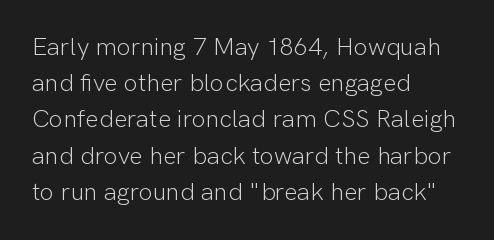
{"italic": "no", "bold": "no", "underline": "no", "align": "left", "line_spacing": "normal", "line_spacing_ratio": 1.45, "letter_spacing": "normal", "letter_spacing_em": 0.0, "glyph_px": 25}
